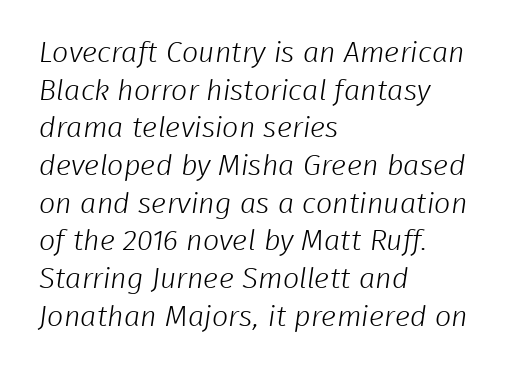
{"serif": "no", "bold": "no", "weight": "light", "width": "normal", "stroke_contrast": "low", "x_height": "medium", "monospaced": "no", "underline": "no", "align": "left", "line_spacing": "normal", "line_spacing_ratio": 1.3, "letter_spacing": "normal", "letter_spacing_em": 0.0, "glyph_px": 29}
